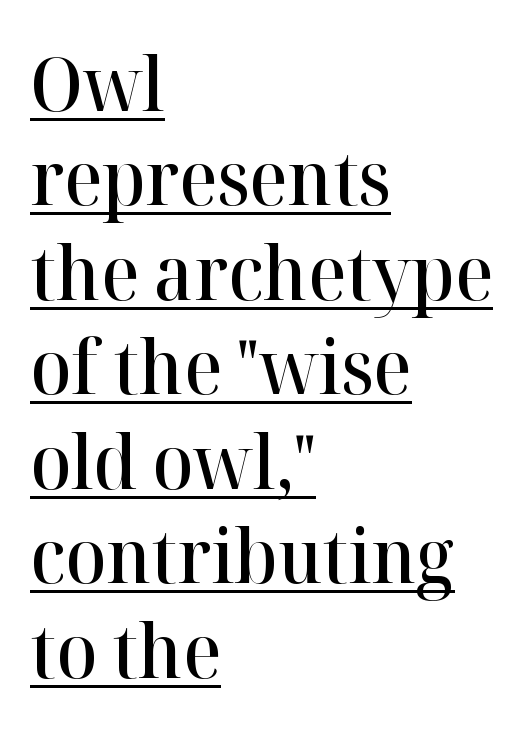
{"serif": "yes", "italic": "no", "bold": "semi", "weight": "semibold", "width": "normal", "stroke_contrast": "high", "x_height": "medium", "monospaced": "no", "underline": "yes", "align": "left", "line_spacing": "normal", "line_spacing_ratio": 1.26, "letter_spacing": "normal", "letter_spacing_em": 0.0, "glyph_px": 75}
